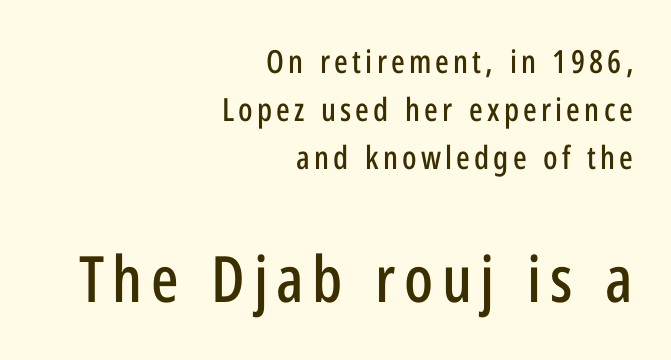
The image shows 64 px condensed sans-serif type, upright; set right-aligned, normal line spacing (1.5x), not underlined; the second (bottom) block is 2.0x larger; low stroke contrast and a medium x-height.
